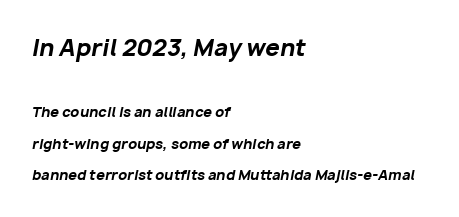
The axis of the letterforms is tilted away from vertical. Vertical spacing — loose. You'd pick this weight for a headline — it's a proper bold. The zone under the glyphs is completely vacant. Look at the glyph heights: the upper group is clearly the bigger setting. Notice how the passage keeps a crisp vertical edge on the left only.
